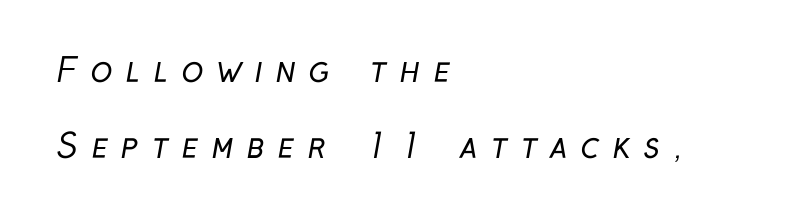
The image shows 33 px regular-weight, condensed sans-serif type; set left-aligned, loose line spacing (2.29x), unusually wide letter spacing (+0.4 em), not underlined; low stroke contrast and a medium x-height.
